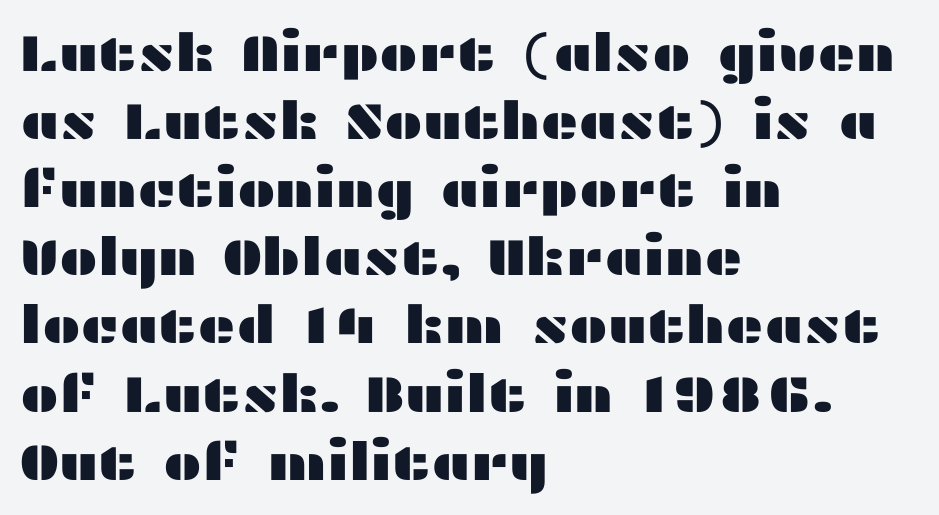
You could not count columns in this text — the font is proportionally spaced. Quick note: not italic, upright. Letterform terminals end flat and unadorned throughout the passage. Tracking here is standard; glyphs follow each other at the usual distance.
